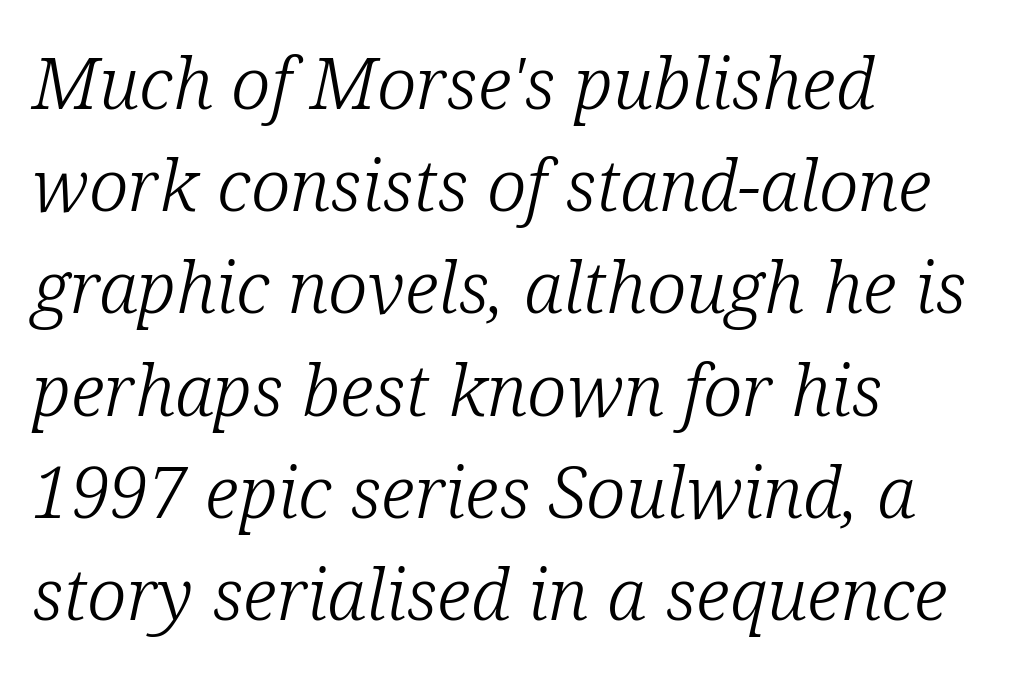
The passage is arranged the way most books set body copy — flush left. Letters rest on an invisible, unmarked baseline. Baseline-to-baseline distance is the conventional proportion of letter height. Does the type have serifs? Yes, each stem ends in a small foot. Stroke thickness stays within the range of a standard reading face or lighter.
